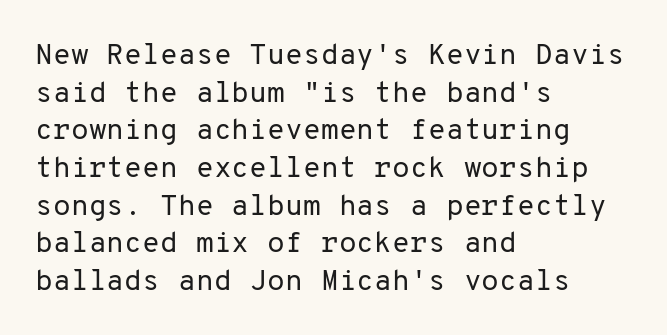
The image shows 29 px regular-weight sans-serif type, upright, monospaced; set left-aligned, normal line spacing (1.3x), normal letter spacing, not underlined; low stroke contrast and a medium x-height.
